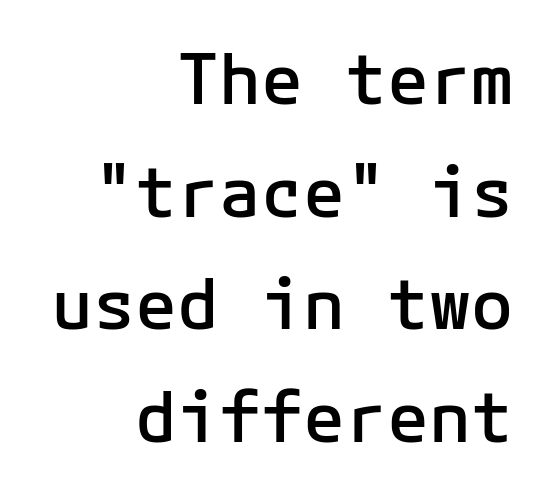
The rendering anchors every line to the right-hand side. The block of text has a typical density, with ordinary space between rows. Has an underline been added? It has not. Emphasis by weight is partial: semibold. Monospaced: the letters line up in strict vertical columns.
